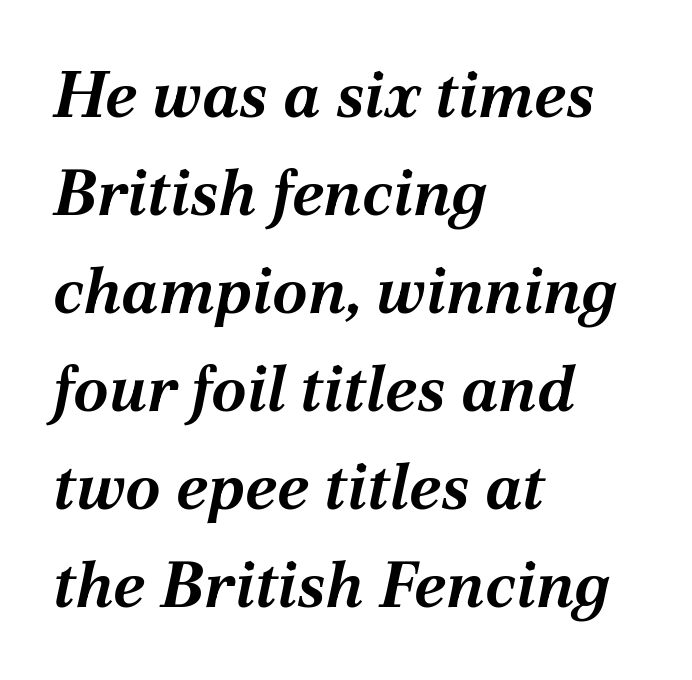
Unmarked baselines from the first word to the last. Heavy, bold letterforms. Do the characters align in a grid? No, the font is proportional. Baseline-to-baseline distance is the conventional proportion of letter height. Horizontally, the lines are justified to the leading edge only. The rendering applies a slant to the glyphs.
